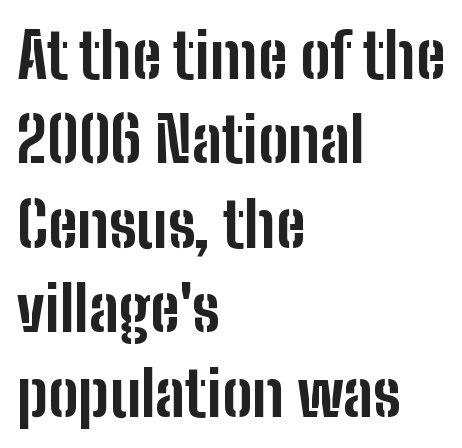
The image shows 63 px bold, condensed sans-serif type, upright; set left-aligned, normal line spacing (1.34x), normal letter spacing, not underlined; low stroke contrast and a medium x-height.
